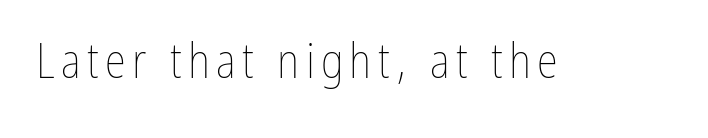
{"italic": "no", "bold": "no", "weight": "thin", "width": "condensed", "stroke_contrast": "low", "x_height": "medium", "monospaced": "no", "underline": "no", "glyph_px": 48}
